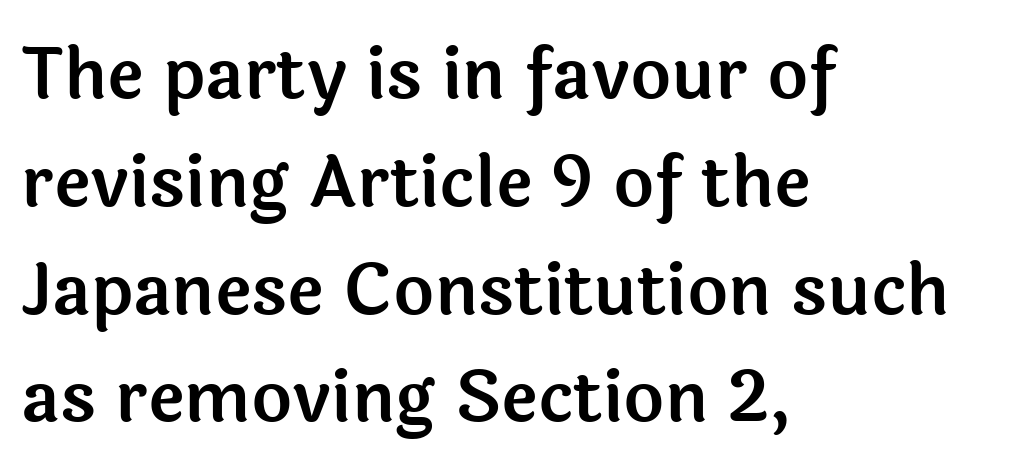
{"serif": "no", "italic": "no", "width": "normal", "x_height": "medium", "monospaced": "no", "underline": "no", "align": "left", "line_spacing": "normal", "line_spacing_ratio": 1.54, "letter_spacing": "normal", "letter_spacing_em": 0.0, "glyph_px": 70}
